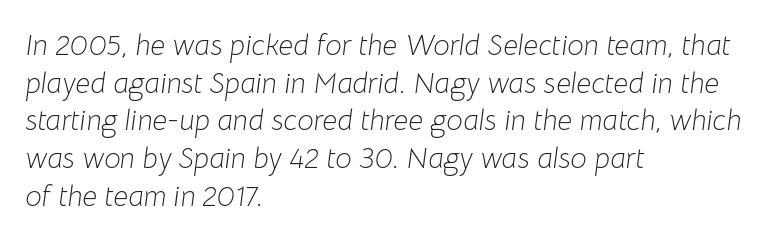
Q: Is the text bold? A: No.
Q: Is the text italic (slanted)? A: Yes, it leans right by about 8 degrees.
Q: Is the text underlined? A: No.
Q: How is the paragraph aligned? A: Left-aligned.
Q: Is the spacing between letters normal or unusually wide? A: Normal.
Q: Is the spacing between lines tight, normal or loose? A: Normal.
Q: Width (condensed, normal, or wide)? A: Normal.
Q: Stroke contrast? A: Low.
Q: x-height? A: Medium.
Q: Monospaced? A: No.
